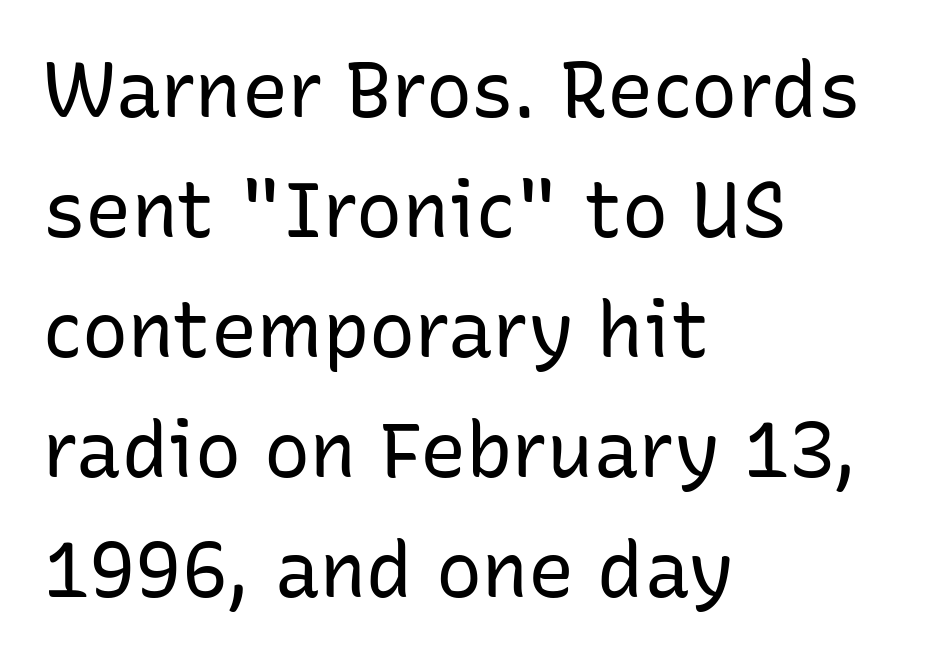
The passage shown is typed in a proportional face where columns would drift. No letter is thick-stroked: the sample isn't bold. I'd call this a sans setting — the letters go barefoot. This sample is left-justified, so line endings fall wherever the words run out. Here the glyphs are tracked normally, forming tight word shapes. It's the straight-up-and-down kind of type.
